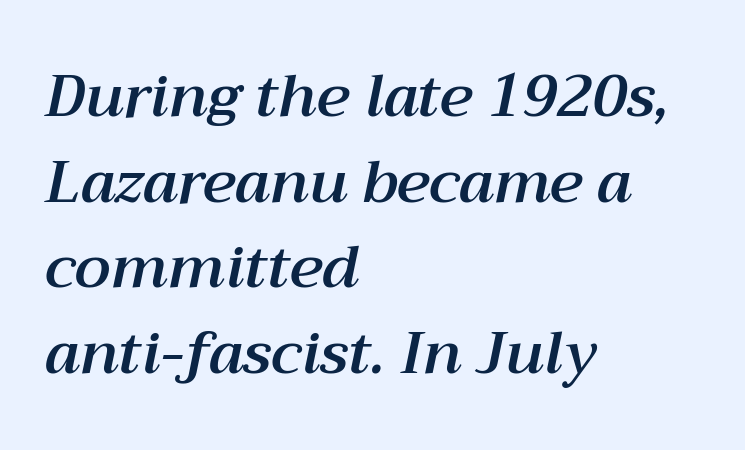
Q: Is the text italic (slanted)? A: Yes, it leans right by about 12 degrees.
Q: Is the text underlined? A: No.
Q: How is the paragraph aligned? A: Left-aligned.
Q: Is the spacing between letters normal or unusually wide? A: Normal.
Q: Is the spacing between lines tight, normal or loose? A: Normal.
Q: Width (condensed, normal, or wide)? A: Normal.
Q: Stroke contrast? A: Medium.
Q: x-height? A: Medium.
Q: Monospaced? A: No.
